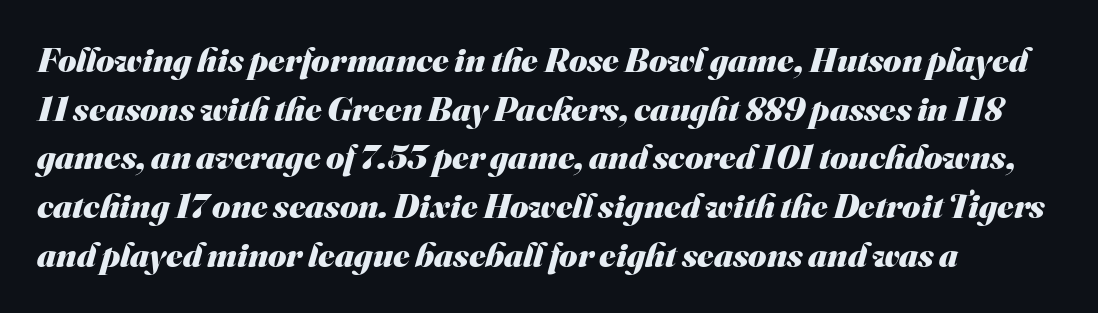
Q: Is the text bold? A: Yes.
Q: Is the typeface a serif or a sans-serif typeface? A: Sans-serif.
Q: Is the text underlined? A: No.
Q: How is the paragraph aligned? A: Left-aligned.
Q: Is the spacing between letters normal or unusually wide? A: Normal.
Q: Is the spacing between lines tight, normal or loose? A: Normal.
Q: Width (condensed, normal, or wide)? A: Normal.
Q: Stroke contrast? A: Medium.
Q: x-height? A: Small.
Q: Monospaced? A: No.
